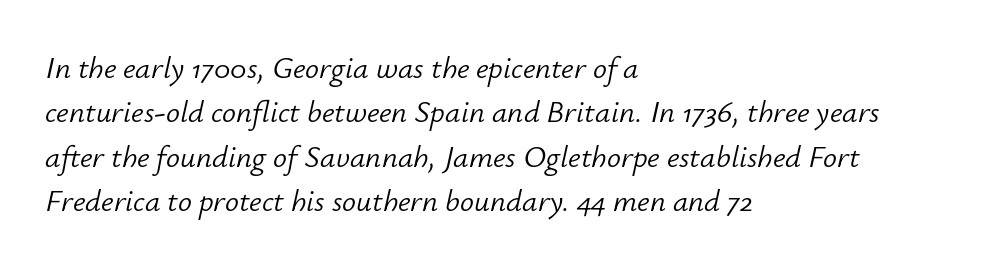
Q: Is the text bold? A: No.
Q: Is the text italic (slanted)? A: Yes, it leans right by about 12 degrees.
Q: Is the text underlined? A: No.
Q: How is the paragraph aligned? A: Left-aligned.
Q: Is the spacing between letters normal or unusually wide? A: Normal.
Q: Is the spacing between lines tight, normal or loose? A: Normal.
Q: Width (condensed, normal, or wide)? A: Normal.
Q: Stroke contrast? A: Low.
Q: x-height? A: Small.
Q: Monospaced? A: No.
